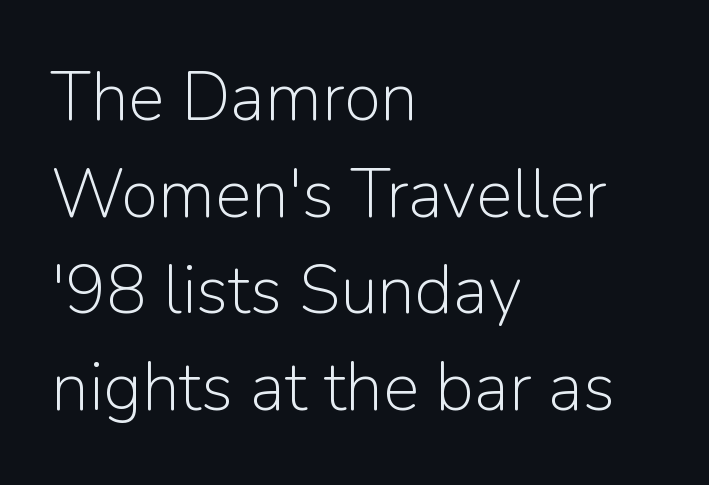
Q: Is the text bold? A: No.
Q: Is the text italic (slanted)? A: No, it is upright.
Q: Is the typeface a serif or a sans-serif typeface? A: Sans-serif.
Q: Is the text underlined? A: No.
Q: How is the paragraph aligned? A: Left-aligned.
Q: Is the spacing between letters normal or unusually wide? A: Normal.
Q: Is the spacing between lines tight, normal or loose? A: Normal.
Q: Width (condensed, normal, or wide)? A: Normal.
Q: Stroke contrast? A: Low.
Q: x-height? A: Medium.
Q: Monospaced? A: No.
